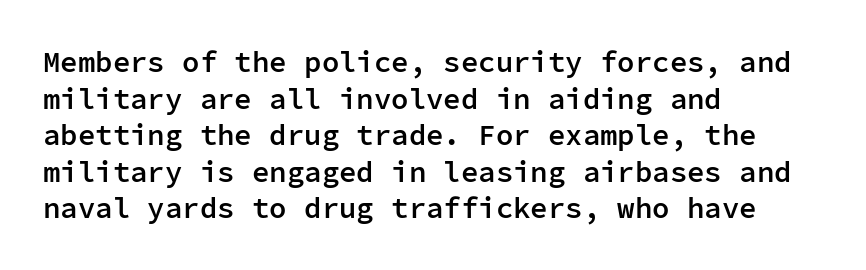
{"serif": "no", "italic": "no", "bold": "semi", "weight": "semibold", "width": "normal", "stroke_contrast": "low", "x_height": "medium", "monospaced": "yes", "underline": "no", "align": "left", "line_spacing": "normal", "line_spacing_ratio": 1.26, "letter_spacing": "normal", "letter_spacing_em": 0.0, "glyph_px": 29}
